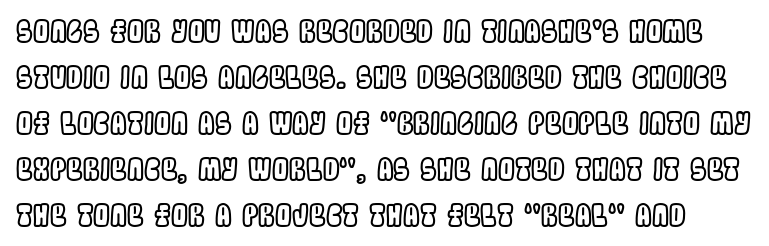
The leading is moderate, giving the passage an even texture. Every character sits straight up, as roman type does. Compared with typical body copy, the letter spacing here is the same. A clean baseline with only descenders dipping below it. Looks like regular typesetting: each glyph gets only the width it needs.
